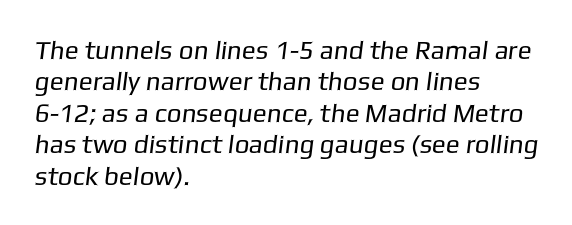
The baseline area is clear. In CSS terms this would be text-align: left. Each word holds together tightly as a unit, with standard inter-letter gaps. Letters have the restrained weight of plain body copy at most.
